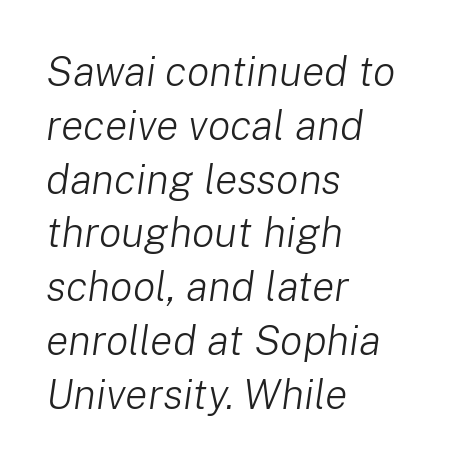
The image shows 42 px light type, italic (leaning right); set left-aligned, normal line spacing (1.28x), normal letter spacing, not underlined; low stroke contrast and a medium x-height.
